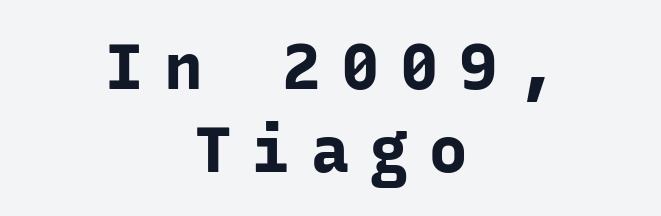
The image shows 64 px bold sans-serif type, upright, monospaced; set centered, normal line spacing (1.29x), unusually wide letter spacing (+0.32 em), not underlined; low stroke contrast and a medium x-height.
